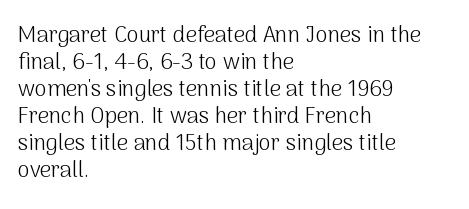
{"italic": "no", "bold": "no", "underline": "no", "align": "left", "line_spacing_ratio": 1.23, "letter_spacing": "normal", "letter_spacing_em": 0.0, "glyph_px": 22}
